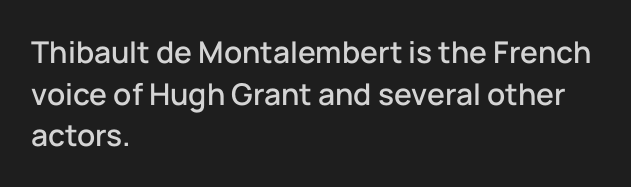
Q: Is the text italic (slanted)? A: No, it is upright.
Q: Is the typeface a serif or a sans-serif typeface? A: Sans-serif.
Q: Is the text underlined? A: No.
Q: How is the paragraph aligned? A: Left-aligned.
Q: Is the spacing between letters normal or unusually wide? A: Normal.
Q: Is the spacing between lines tight, normal or loose? A: Normal.
Q: Width (condensed, normal, or wide)? A: Normal.
Q: Stroke contrast? A: Low.
Q: x-height? A: Medium.
Q: Monospaced? A: No.
